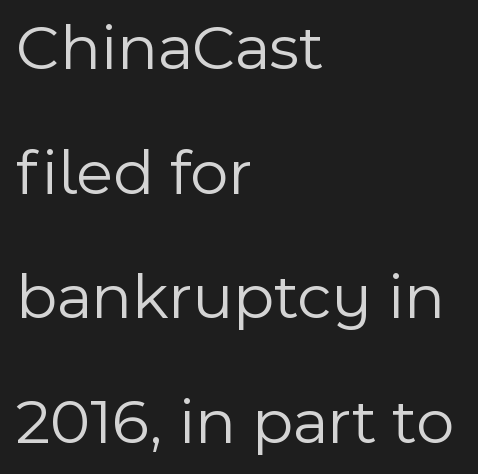
{"serif": "no", "italic": "no", "bold": "no", "weight": "light", "width": "normal", "x_height": "medium", "monospaced": "no", "underline": "no", "align": "left", "line_spacing_ratio": 1.89, "letter_spacing": "normal", "letter_spacing_em": 0.0, "glyph_px": 66}
